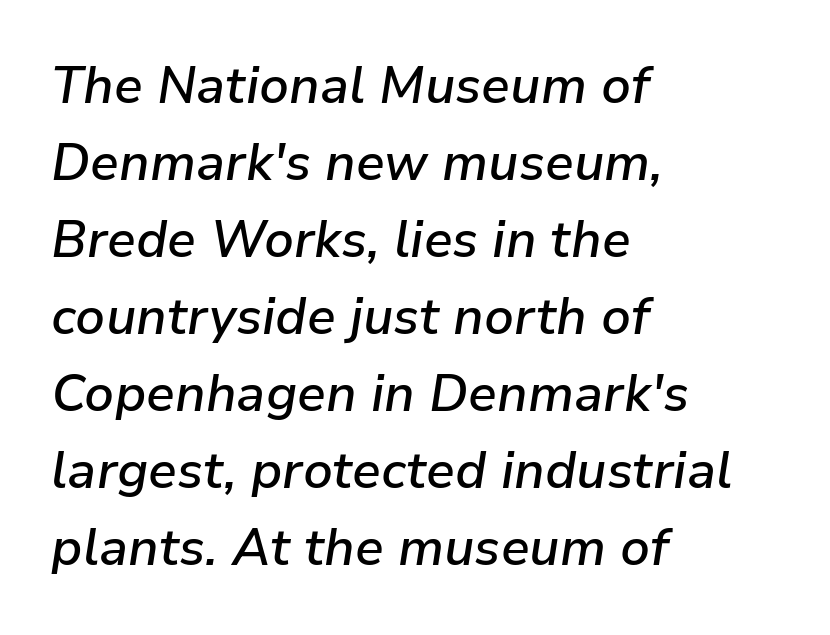
Proportional: the letters do not fall into vertical columns. Unmarked baselines from the first word to the last. Is the block centered? No — it sits flush against the left margin. Is there much room between lines? A standard amount, neither cramped nor airy. You could call the tracking neutral — neither tight nor loose. Is the type bold? Partly — it's a semibold, heavier than regular but not fully bold.
